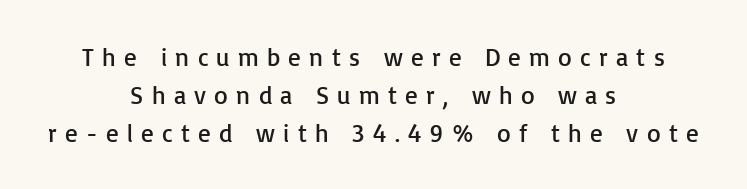
This sample is center-justified, so both line endings float freely. Letters rest on an invisible, unmarked baseline. The typesetting does not lean heavy: it is not bold. The passage shown has open, widely tracked lettering throughout. Does the leading feel generous? No, just average.
